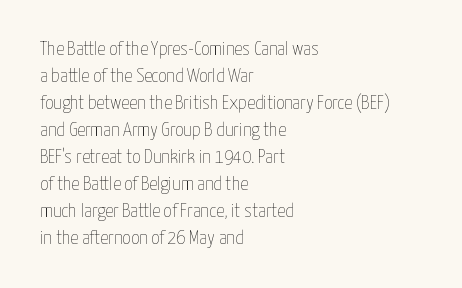
{"italic": "no", "bold": "no", "underline": "no", "align": "left", "line_spacing": "normal", "line_spacing_ratio": 1.35, "letter_spacing": "normal", "letter_spacing_em": 0.0, "glyph_px": 20}
